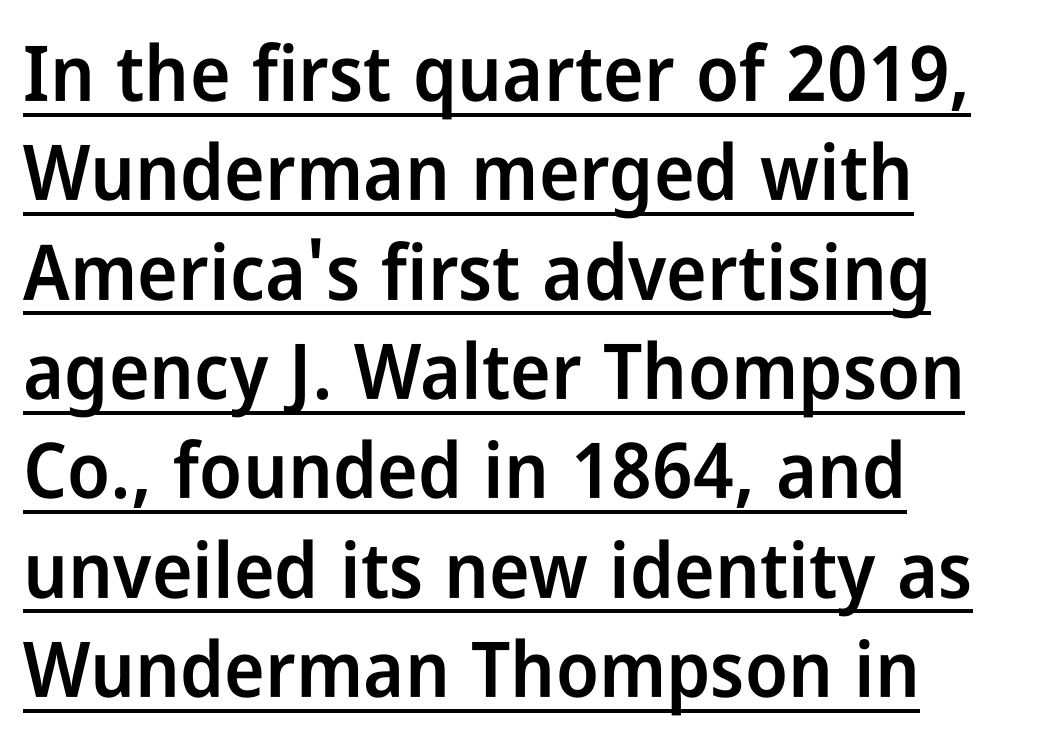
Quick note: interline space is typical. Each letter's strokes conclude bluntly, with no projecting serifs. A typesetter would call this proportional, since set widths differ per character. The lettering stays uniformly vertical, giving the passage a roman look.
